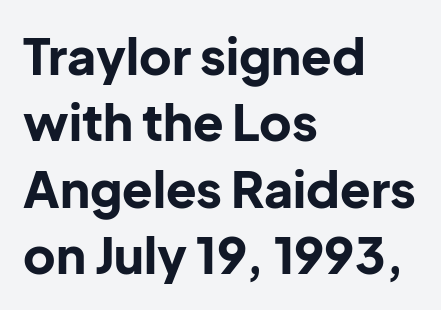
In terms of letterform style, serifs are entirely absent. The area under the type is left untouched. Rendered with straight, roman letterforms. Spacing verdict: proportional, widths tailored to each character. All the whitespace from short lines collects on the right. Nobody touched the tracking dial on this one.
